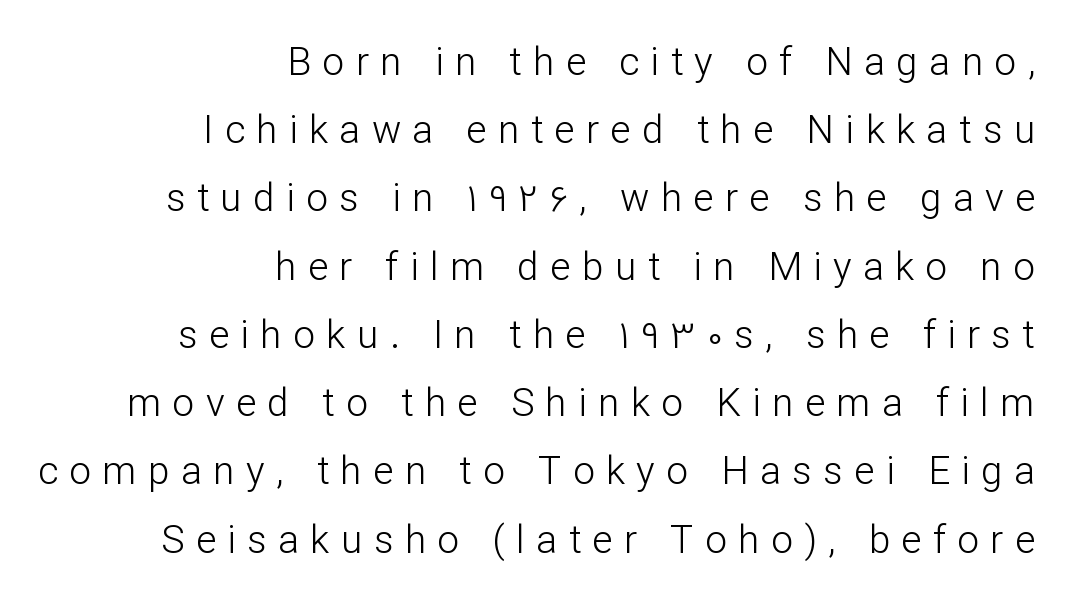
{"serif": "no", "italic": "no", "bold": "no", "weight": "light", "width": "normal", "stroke_contrast": "low", "x_height": "medium", "monospaced": "no", "underline": "no", "align": "right", "line_spacing_ratio": 1.75, "letter_spacing": "wide", "letter_spacing_em": 0.29, "glyph_px": 39}
